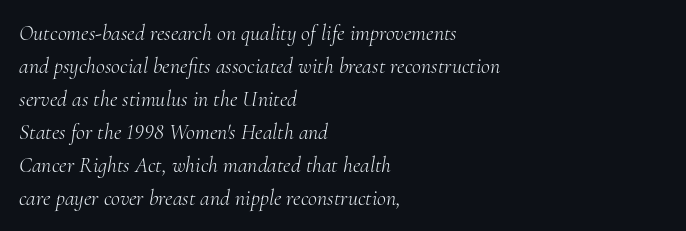
Q: Is the text bold? A: No.
Q: Is the text italic (slanted)? A: Yes, it leans right by about 10 degrees.
Q: Is the text underlined? A: No.
Q: How is the paragraph aligned? A: Left-aligned.
Q: Is the spacing between letters normal or unusually wide? A: Normal.
Q: Is the spacing between lines tight, normal or loose? A: Normal.
